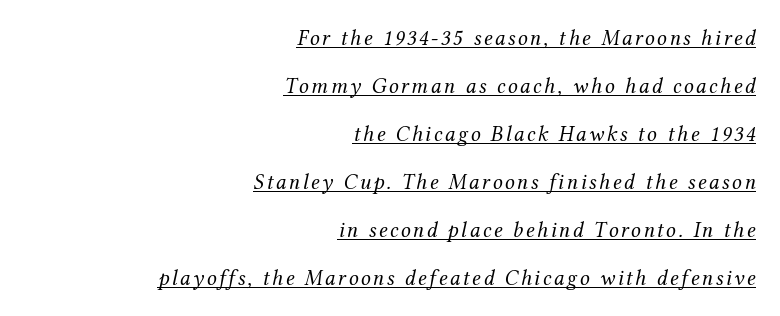
{"italic": "yes", "lean": "right", "slant_degrees": 12, "bold": "no", "underline": "yes", "align": "right", "line_spacing": "loose", "line_spacing_ratio": 2.18, "glyph_px": 22}
